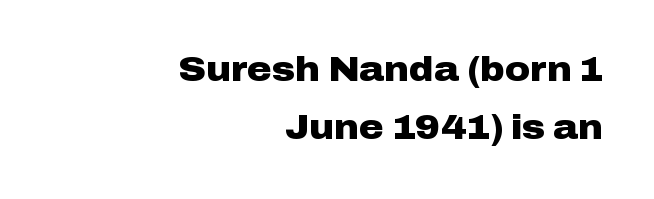
The image shows 34 px heavy, wide sans-serif type, upright; set right-aligned, line spacing 1.71x, normal letter spacing, not underlined; low stroke contrast and a medium x-height.
